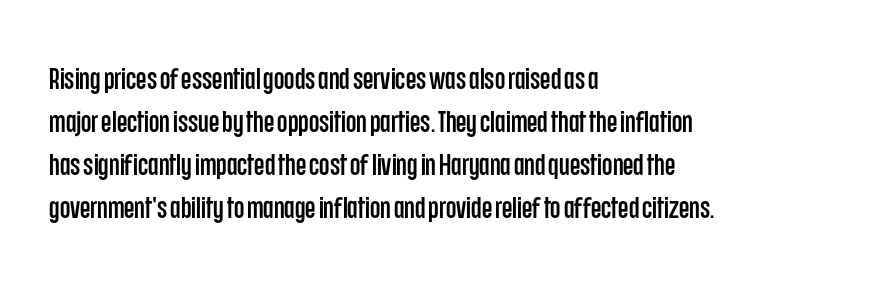
The image shows 30 px condensed sans-serif type, upright; set left-aligned, normal line spacing (1.43x), normal letter spacing, not underlined; low stroke contrast and a large x-height.
